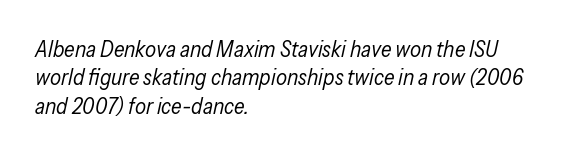
The image shows 22 px text type, italic (leaning right); set left-aligned, normal line spacing (1.29x), normal letter spacing, not underlined.
